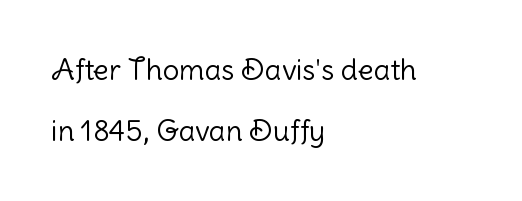
The letters advance in unequal steps, a hallmark of proportional type. Any mark beneath the type? The region is blank. This reads as an unemphasized weight, regular at the heaviest. The passage is arranged the way most books set body copy — flush left. Classification — sans serif.
